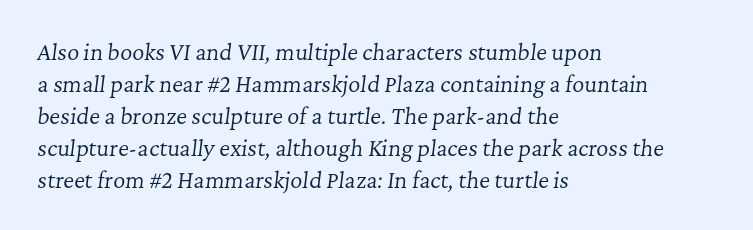
{"italic": "yes", "lean": "right", "slant_degrees": 7, "bold": "no", "underline": "no", "align": "left", "line_spacing": "normal", "line_spacing_ratio": 1.52, "letter_spacing": "normal", "letter_spacing_em": 0.0, "glyph_px": 21}
